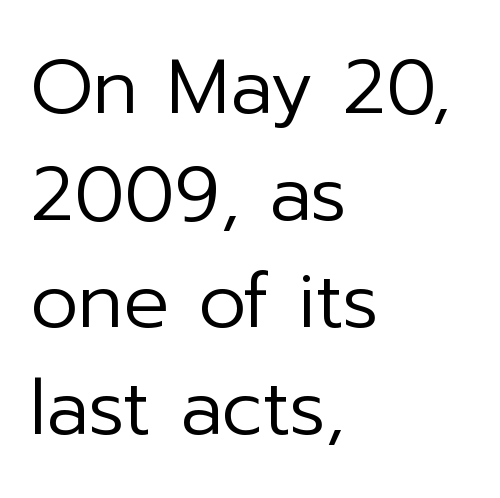
The lines in this sample share a left origin and differ only in where they stop. Serif or sans? Sans — the stroke terminals are bare. Each new line begins a customary step beneath the previous one. The foot of each line stays bare and open.
